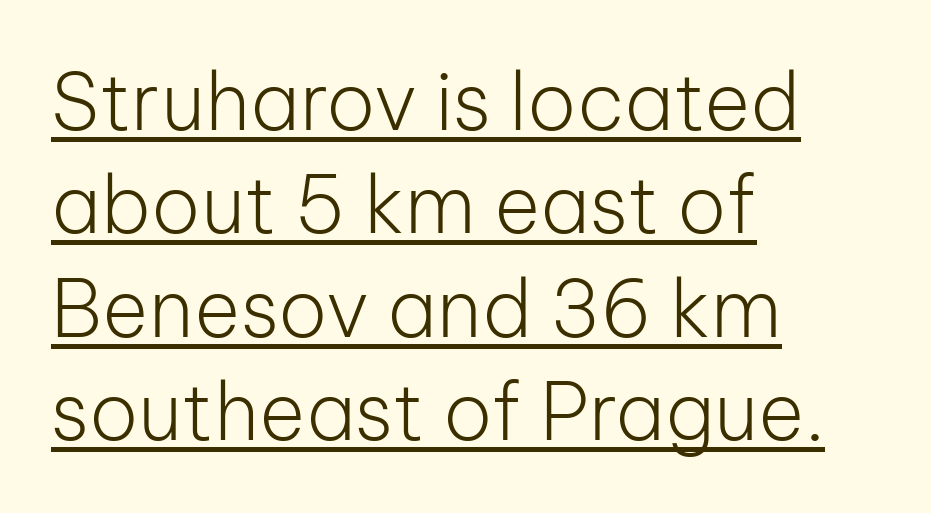
The image shows 79 px light sans-serif type, upright; set left-aligned, normal line spacing (1.31x), normal letter spacing, underlined; low stroke contrast and a medium x-height.
